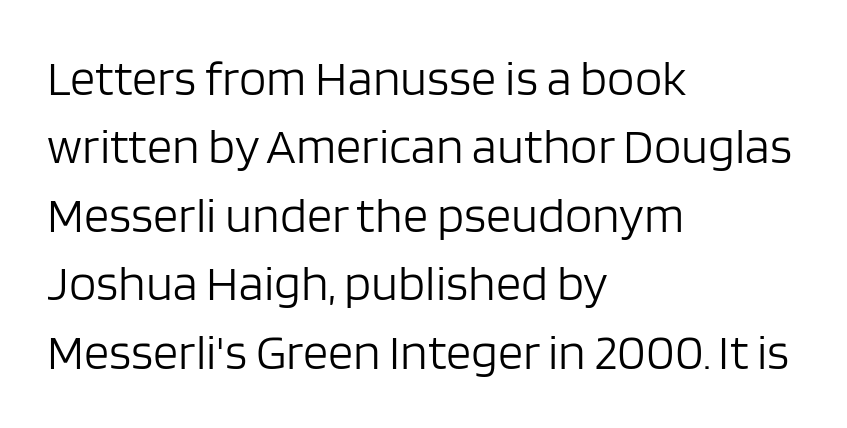
{"serif": "no", "italic": "no", "bold": "no", "weight": "light", "width": "normal", "stroke_contrast": "low", "x_height": "large", "monospaced": "no", "underline": "no", "align": "left", "line_spacing": "normal", "line_spacing_ratio": 1.37, "letter_spacing": "normal", "letter_spacing_em": 0.0, "glyph_px": 50}
